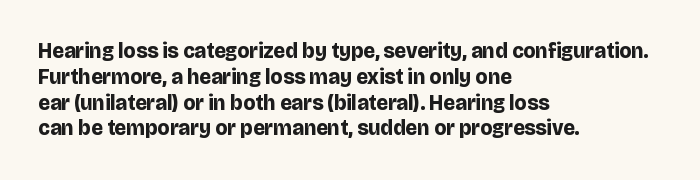
The image shows 21 px bold type, upright; set left-aligned, line spacing 1.23x, normal letter spacing, not underlined.
